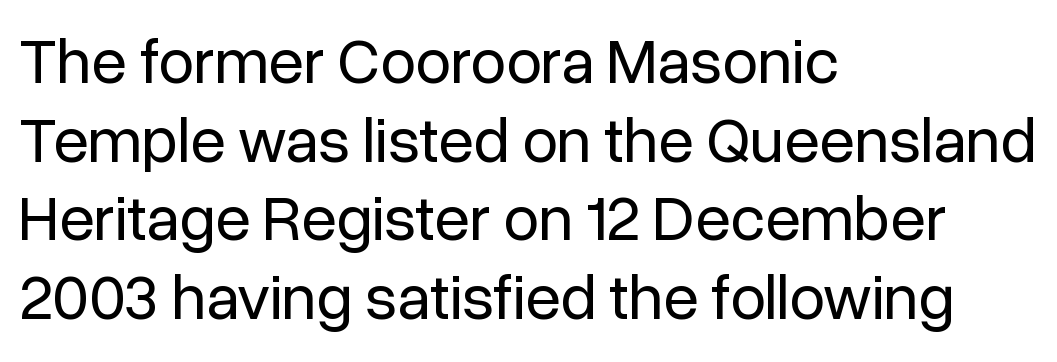
{"serif": "no", "italic": "no", "bold": "no", "weight": "regular", "width": "normal", "stroke_contrast": "low", "x_height": "medium", "monospaced": "no", "underline": "no", "align": "left", "line_spacing_ratio": 1.23, "letter_spacing": "normal", "letter_spacing_em": 0.0, "glyph_px": 64}
